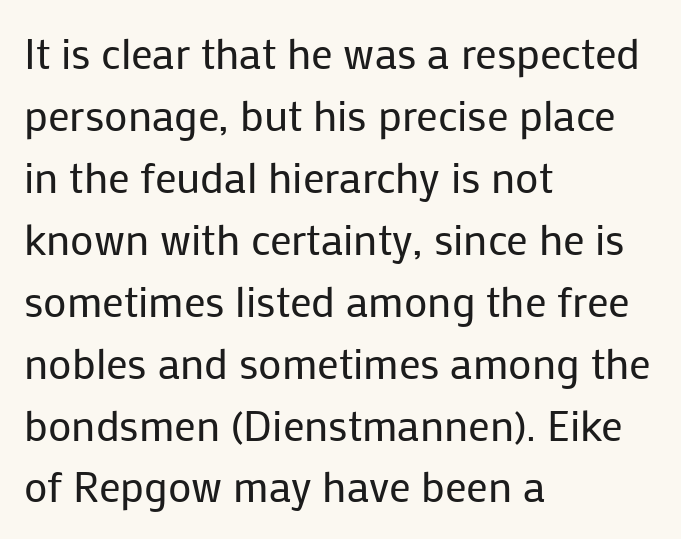
Q: Is the text bold? A: No.
Q: Is the text italic (slanted)? A: No, it is upright.
Q: Is the typeface a serif or a sans-serif typeface? A: Sans-serif.
Q: Is the text underlined? A: No.
Q: How is the paragraph aligned? A: Left-aligned.
Q: Is the spacing between letters normal or unusually wide? A: Normal.
Q: Is the spacing between lines tight, normal or loose? A: Normal.
Q: Width (condensed, normal, or wide)? A: Normal.
Q: Stroke contrast? A: Low.
Q: x-height? A: Medium.
Q: Monospaced? A: No.
